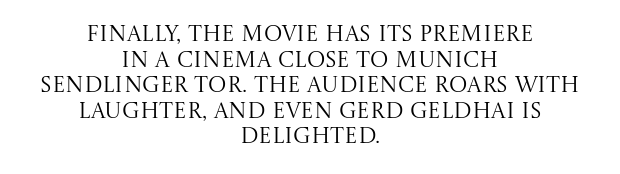
Q: Is the text bold? A: No.
Q: Is the text italic (slanted)? A: No, it is upright.
Q: Is the text underlined? A: No.
Q: How is the paragraph aligned? A: Centered.
Q: Is the spacing between letters normal or unusually wide? A: Normal.
